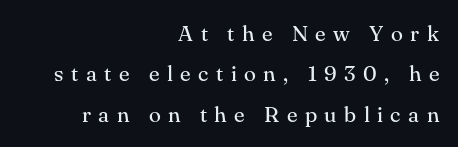
The image shows 22 px text type, upright; set right-aligned, line spacing 1.83x, unusually wide letter spacing (+0.34 em), not underlined.
